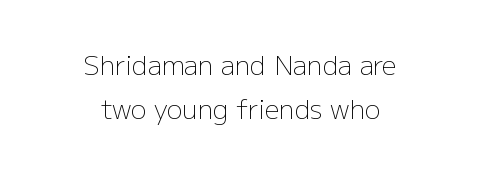
Students, observe: this is what conventionally led text looks like. Casual observation: everything's sitting right in the middle. Just letters on the line, the space beneath them empty. Vertical strokes here are truly vertical.
